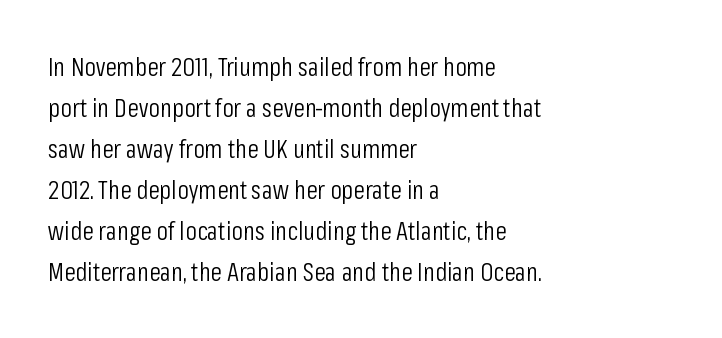
The image shows 26 px text type, upright; set left-aligned, normal line spacing (1.58x), normal letter spacing, not underlined.
